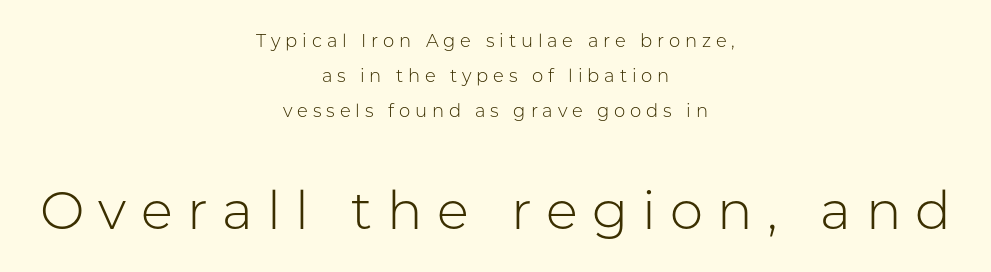
Every row of glyphs is offset so its center matches the block's center. The passage shown is not underscored anywhere. Character size in the trailing block exceeds that of the leading block. The face used here is proportionally spaced, like ordinary book or web type. These lines stand farther apart than default settings would place them.
